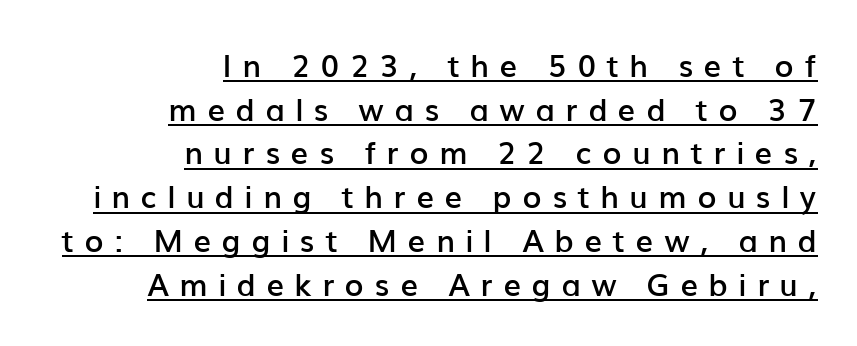
The face used here is rendered with a markedly widened letterfit. The rag falls on the left side of this text block. The letters carry no serifs — their stems end cleanly without finishing strokes. Each letter keeps its own natural width here, so spacing adapts to shape. Honestly, the row spacing looks completely unremarkable. Italic? Not at all — the glyphs are vertical.
